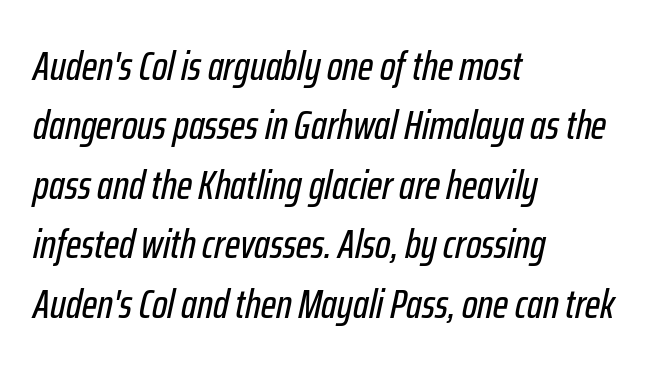
Q: Is the text italic (slanted)? A: Yes, it leans right by about 12 degrees.
Q: Is the text underlined? A: No.
Q: How is the paragraph aligned? A: Left-aligned.
Q: Is the spacing between letters normal or unusually wide? A: Normal.
Q: Is the spacing between lines tight, normal or loose? A: Normal.
Q: Width (condensed, normal, or wide)? A: Condensed.
Q: Stroke contrast? A: Low.
Q: x-height? A: Medium.
Q: Monospaced? A: No.
